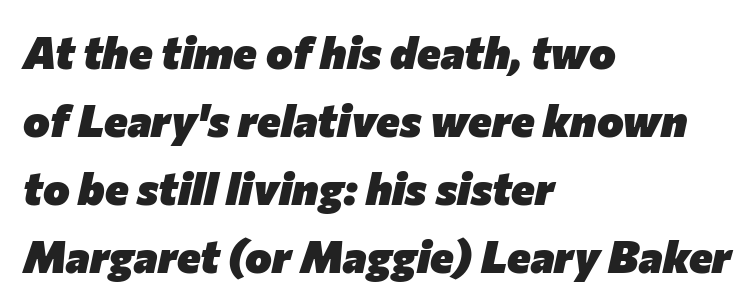
Q: Is the text bold? A: Yes.
Q: Is the text italic (slanted)? A: Yes, it leans right by about 12 degrees.
Q: Is the text underlined? A: No.
Q: How is the paragraph aligned? A: Left-aligned.
Q: Is the spacing between letters normal or unusually wide? A: Normal.
Q: Is the spacing between lines tight, normal or loose? A: Normal.
Q: Width (condensed, normal, or wide)? A: Normal.
Q: Stroke contrast? A: Low.
Q: x-height? A: Medium.
Q: Monospaced? A: No.
